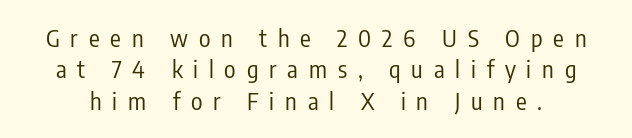
The image shows 24 px text type, upright; set normal line spacing (1.31x), unusually wide letter spacing (+0.45 em), not underlined.
